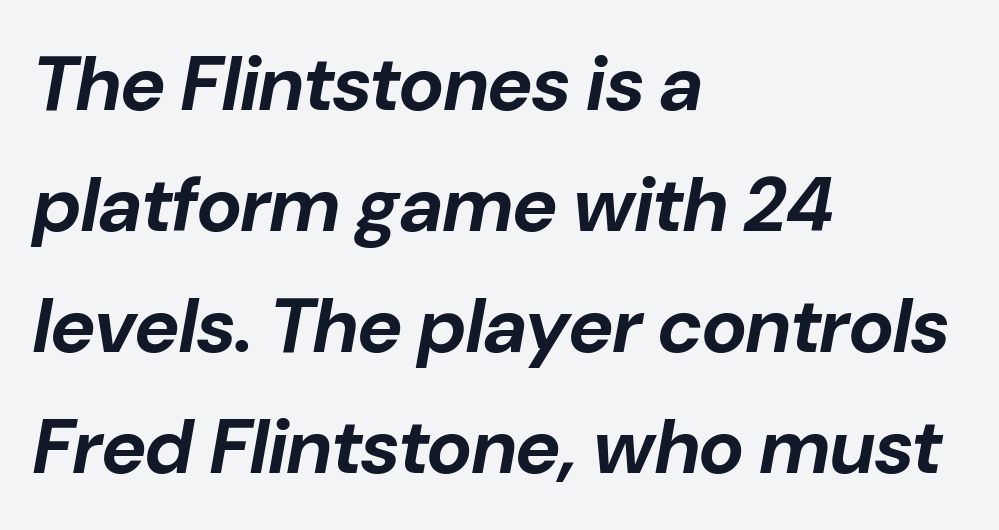
Q: Is the text bold? A: Yes.
Q: Is the text italic (slanted)? A: Yes, it leans right by about 10 degrees.
Q: Is the text underlined? A: No.
Q: How is the paragraph aligned? A: Left-aligned.
Q: Is the spacing between letters normal or unusually wide? A: Normal.
Q: Is the spacing between lines tight, normal or loose? A: Normal.
Q: Width (condensed, normal, or wide)? A: Normal.
Q: Stroke contrast? A: Low.
Q: x-height? A: Medium.
Q: Monospaced? A: No.
